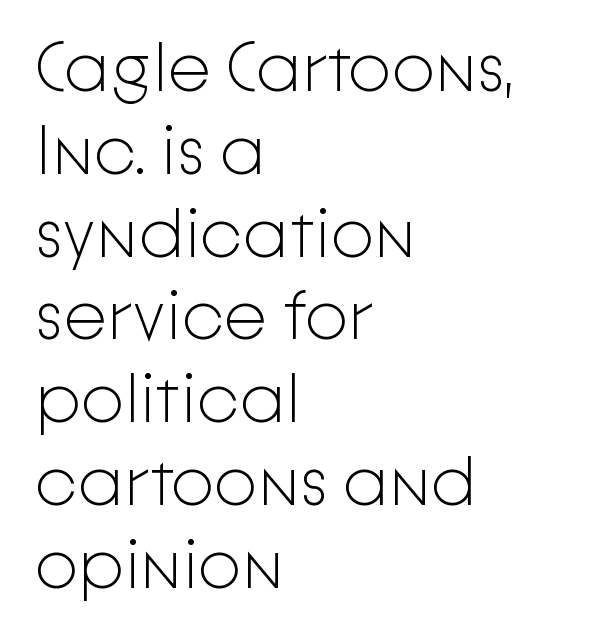
{"serif": "no", "italic": "no", "bold": "no", "weight": "light", "width": "normal", "stroke_contrast": "low", "x_height": "medium", "monospaced": "no", "underline": "no", "align": "left", "line_spacing_ratio": 1.2, "letter_spacing": "normal", "letter_spacing_em": 0.0, "glyph_px": 69}
